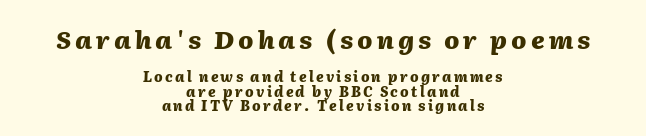
The image shows 25 px bold type, italic (leaning right); set centered, tight line spacing (1.04x), not underlined; the first (top) block is 1.79x larger.
